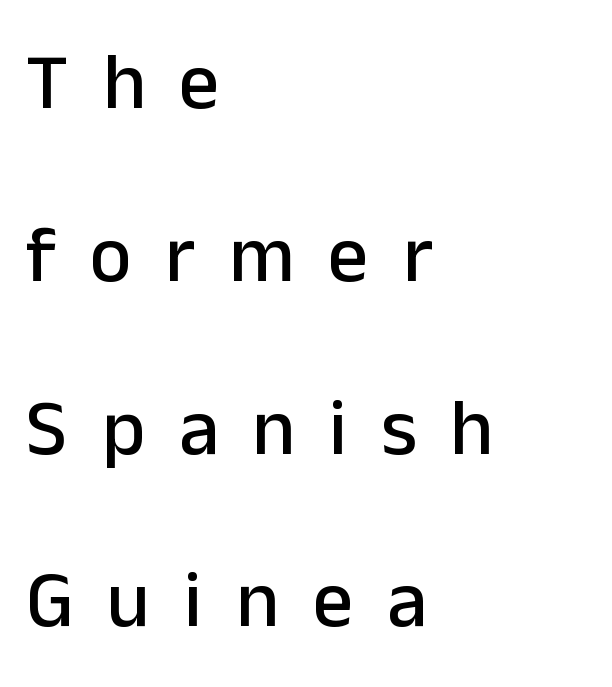
The image shows 80 px sans-serif type, upright; set left-aligned, loose line spacing (2.16x), unusually wide letter spacing (+0.42 em), not underlined; low stroke contrast and a medium x-height.
